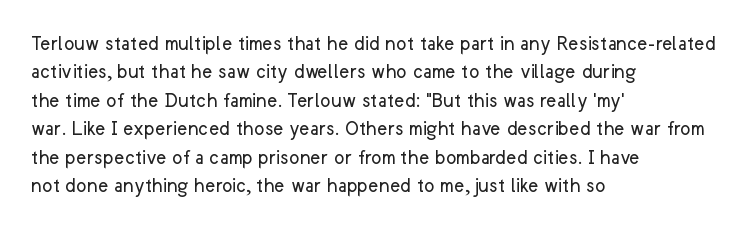
The image shows 22 px text type, upright; set left-aligned, normal line spacing (1.29x), normal letter spacing, not underlined.
